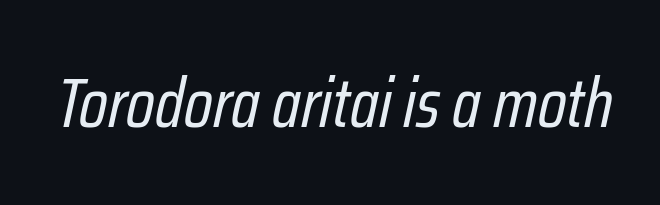
The image shows 70 px regular-weight, condensed type, italic (leaning right); set normal letter spacing, not underlined; low stroke contrast and a medium x-height.
